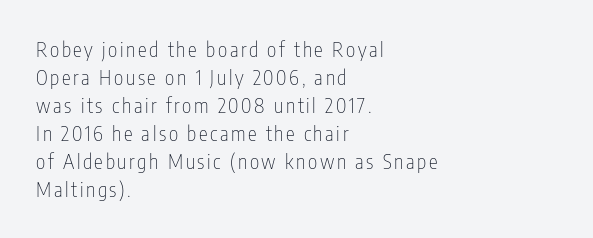
Has an underline been added? It has not. Honestly, the row spacing looks completely unremarkable. Reading down the block, your eye returns to a fixed left position each line. A roman cut, with each character standing at attention. Is this a heavy cut? Hardly; it is regular or lighter.
